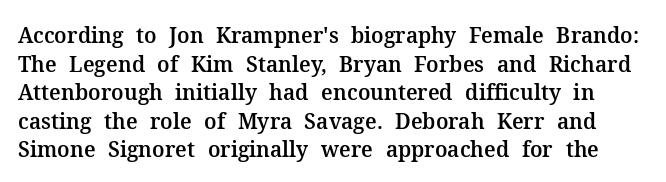
The axis of the letterforms is exactly vertical. Just letters on the line, the space beneath them empty. These lines sit exactly where default settings would place them. Students, note that the glyphs here touch the page at normal intervals.
